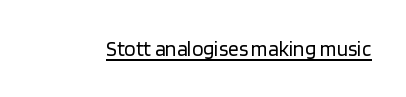
Q: Is the text bold? A: No.
Q: Is the text italic (slanted)? A: No, it is upright.
Q: Is the text underlined? A: Yes.
Q: Is the spacing between letters normal or unusually wide? A: Normal.
